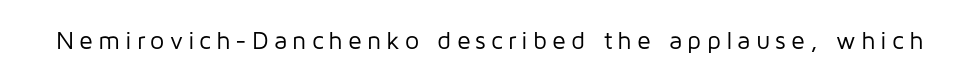
The image shows 25 px text type, upright; set unusually wide letter spacing (+0.2 em), not underlined.
